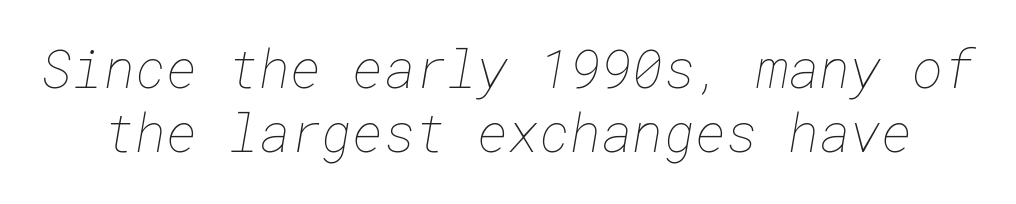
On a weight scale, this lands at 450 or below. Honestly, the letter spacing is just normal — you wouldn't notice it. The words here are not underlined.
